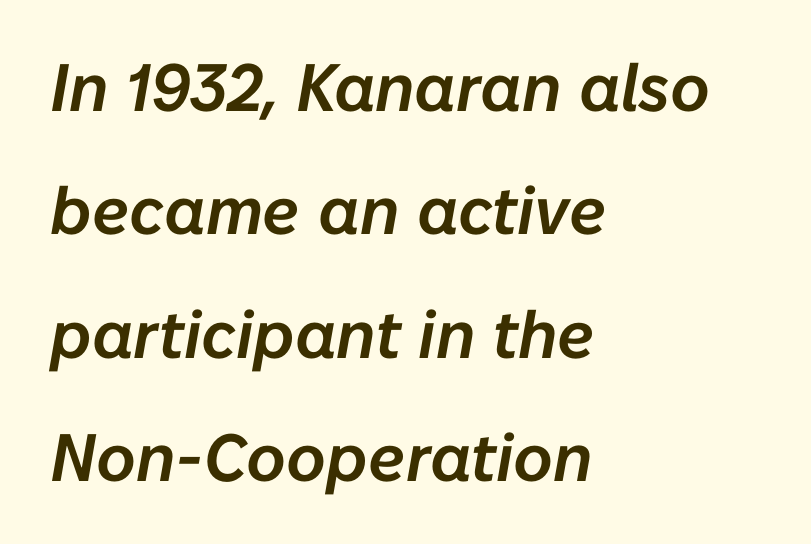
Q: Is the text italic (slanted)? A: Yes, it leans right by about 10 degrees.
Q: Is the text underlined? A: No.
Q: How is the paragraph aligned? A: Left-aligned.
Q: Is the spacing between letters normal or unusually wide? A: Normal.
Q: Width (condensed, normal, or wide)? A: Normal.
Q: Stroke contrast? A: Low.
Q: x-height? A: Medium.
Q: Monospaced? A: No.
